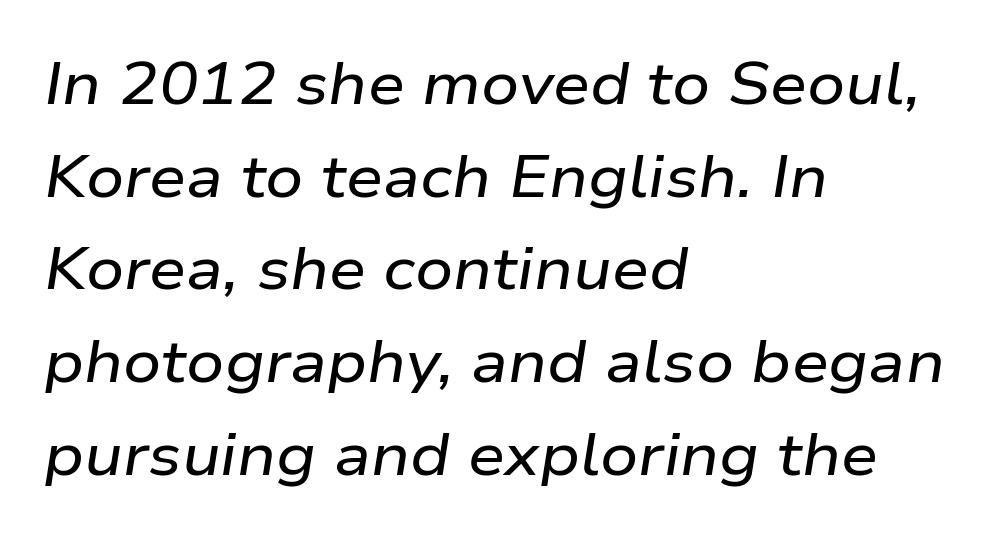
{"italic": "yes", "lean": "right", "slant_degrees": 9, "width": "wide", "stroke_contrast": "low", "x_height": "medium", "monospaced": "no", "underline": "no", "align": "left", "line_spacing": "normal", "line_spacing_ratio": 1.57, "letter_spacing": "normal", "letter_spacing_em": 0.0, "glyph_px": 59}
